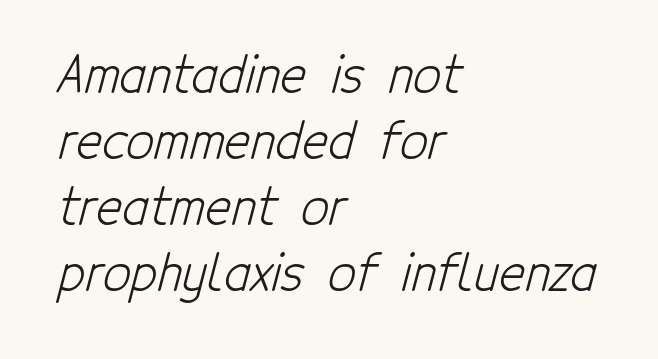
Q: Is the text bold? A: No.
Q: Is the typeface a serif or a sans-serif typeface? A: Sans-serif.
Q: Is the text underlined? A: No.
Q: How is the paragraph aligned? A: Left-aligned.
Q: Is the spacing between letters normal or unusually wide? A: Normal.
Q: Is the spacing between lines tight, normal or loose? A: Normal.
Q: Width (condensed, normal, or wide)? A: Condensed.
Q: Stroke contrast? A: Low.
Q: x-height? A: Medium.
Q: Monospaced? A: No.
